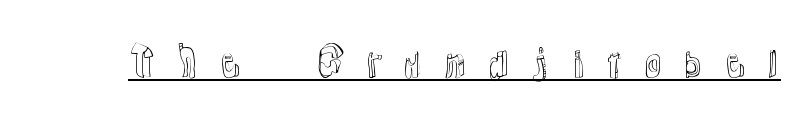
Q: Is the text italic (slanted)? A: No, it is upright.
Q: Is the text underlined? A: Yes.
Q: Is the spacing between letters normal or unusually wide? A: Unusually wide.
Q: Width (condensed, normal, or wide)? A: Normal.
Q: x-height? A: Medium.
Q: Monospaced? A: No.
